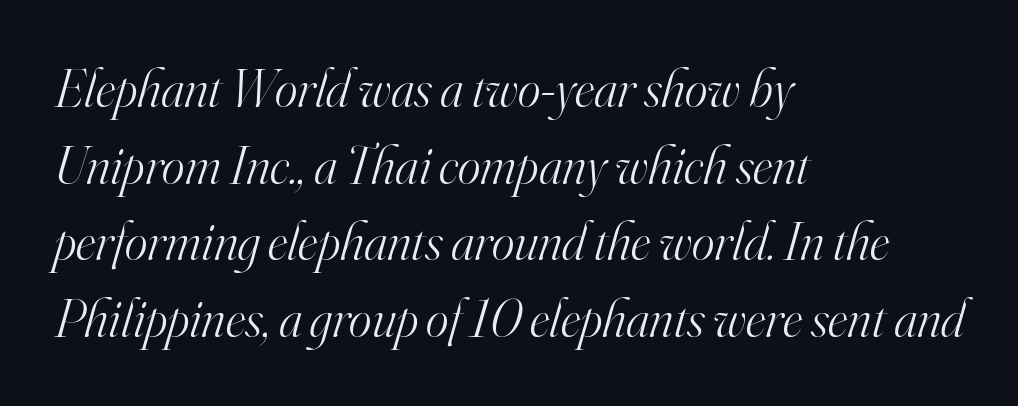
The image shows 54 px light serif type, italic (leaning right); set left-aligned, normal line spacing (1.42x), normal letter spacing, not underlined; high stroke contrast and a small x-height.
